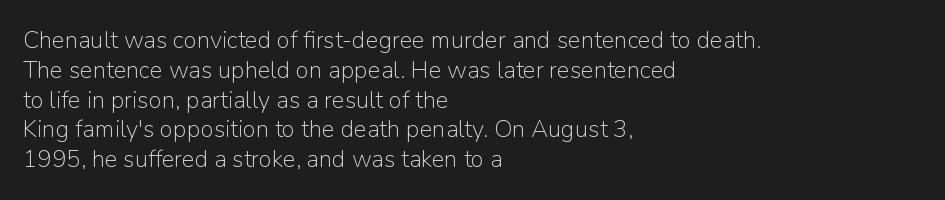
Q: Is the text bold? A: No.
Q: Is the text italic (slanted)? A: No, it is upright.
Q: Is the text underlined? A: No.
Q: How is the paragraph aligned? A: Left-aligned.
Q: Is the spacing between letters normal or unusually wide? A: Normal.
